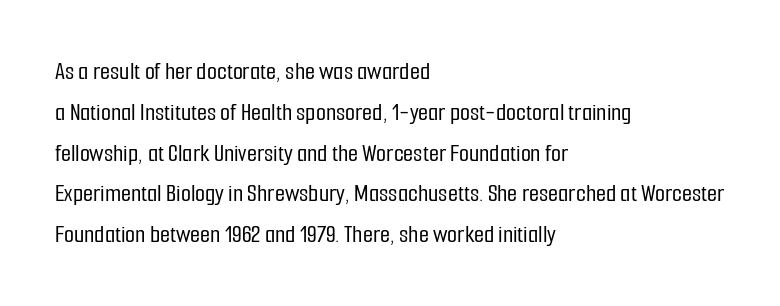
Q: Is the text italic (slanted)? A: No, it is upright.
Q: Is the text underlined? A: No.
Q: How is the paragraph aligned? A: Left-aligned.
Q: Is the spacing between letters normal or unusually wide? A: Normal.
Q: Is the spacing between lines tight, normal or loose? A: Normal.
